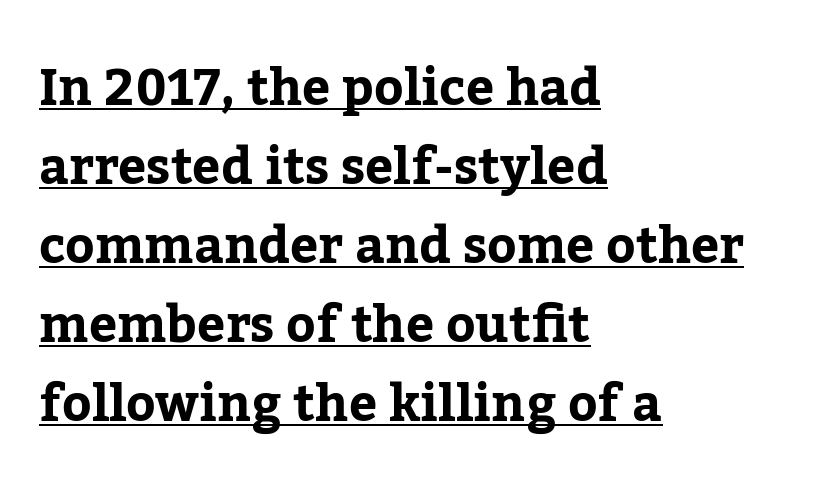
What kind of face is this? One with serifs. You can see a thin bar hugging the bottom of the glyphs. What weight is shown? A full bold with thick strokes. Reading down the block, your eye returns to a fixed left position each line. The line texture is even and compact thanks to regular tracking.
